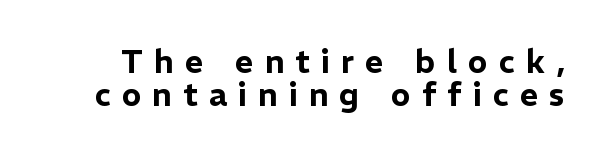
Q: Is the text italic (slanted)? A: No, it is upright.
Q: Is the typeface a serif or a sans-serif typeface? A: Sans-serif.
Q: Is the text underlined? A: No.
Q: Is the spacing between letters normal or unusually wide? A: Unusually wide.
Q: Is the spacing between lines tight, normal or loose? A: Tight.
Q: Width (condensed, normal, or wide)? A: Normal.
Q: Stroke contrast? A: Low.
Q: x-height? A: Medium.
Q: Monospaced? A: No.
